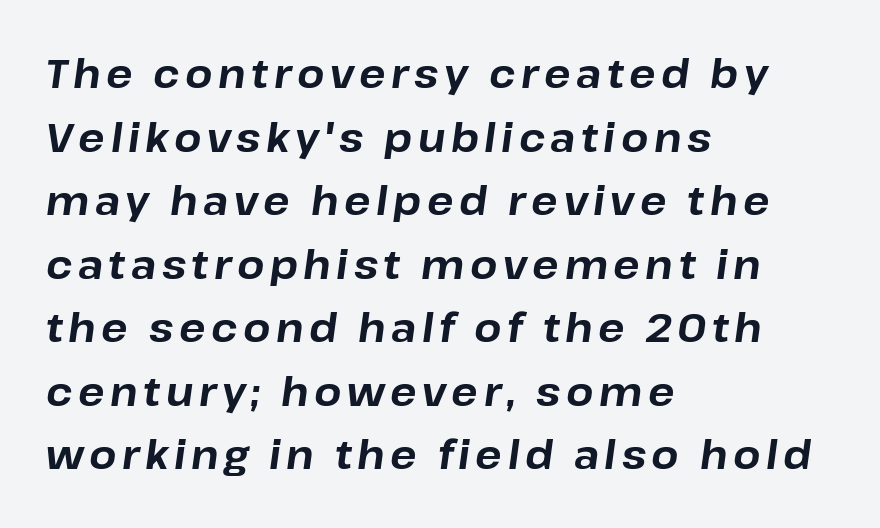
Q: Is the text bold? A: Yes.
Q: Is the text italic (slanted)? A: Yes, it leans right by about 8 degrees.
Q: Is the text underlined? A: No.
Q: How is the paragraph aligned? A: Left-aligned.
Q: Is the spacing between lines tight, normal or loose? A: Normal.
Q: Width (condensed, normal, or wide)? A: Normal.
Q: Stroke contrast? A: Low.
Q: x-height? A: Medium.
Q: Monospaced? A: No.
